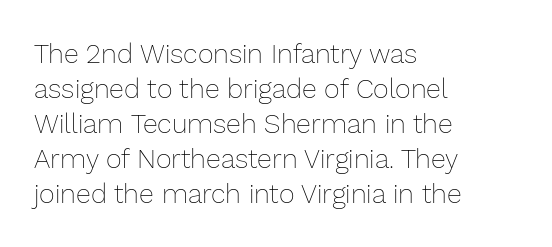
{"italic": "no", "bold": "no", "underline": "no", "align": "left", "line_spacing": "normal", "line_spacing_ratio": 1.3, "letter_spacing": "normal", "letter_spacing_em": 0.0, "glyph_px": 27}
